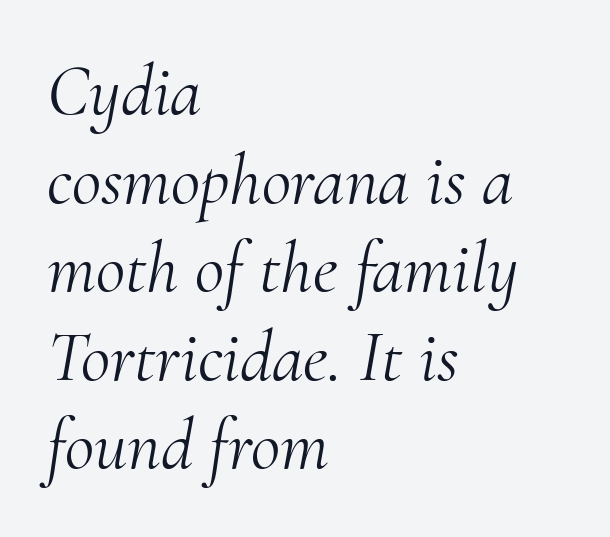
Each letter keeps its own natural width here, so spacing adapts to shape. The horizontal fit of the characters is conventional and even. If you drew a line through each stem, it would be angled. This is serif lettering, the kind often seen in printed books. This is not heavy type; no bold has been used.
